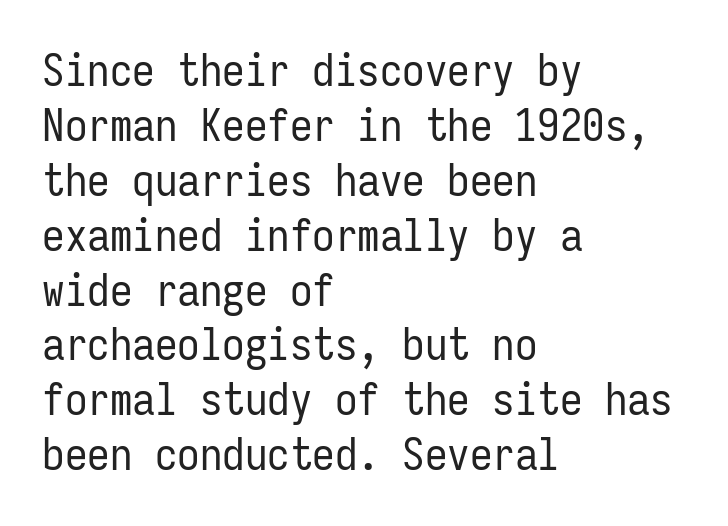
The typography opts for an upright posture over an oblique one. The font family rendered here belongs to the sans-serif group. Nobody touched the tracking dial on this one. Think of a typewriter: that constant character pitch is what you see here. Compared with a centered layout, this one pins lines to the left instead.
